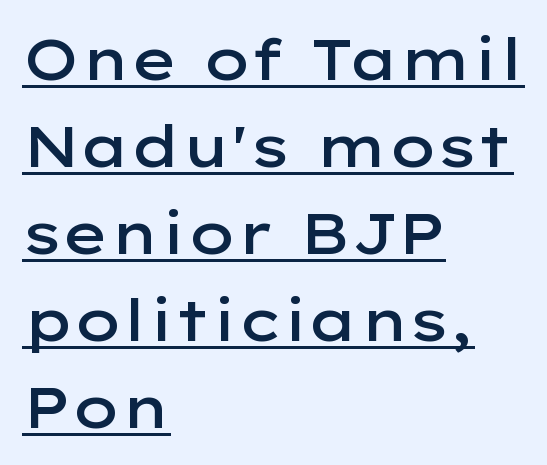
{"serif": "no", "italic": "no", "bold": "semi", "weight": "semibold", "width": "wide", "stroke_contrast": "low", "x_height": "medium", "monospaced": "no", "underline": "yes", "align": "left", "line_spacing": "normal", "line_spacing_ratio": 1.5, "letter_spacing": "normal", "letter_spacing_em": 0.0, "glyph_px": 58}
